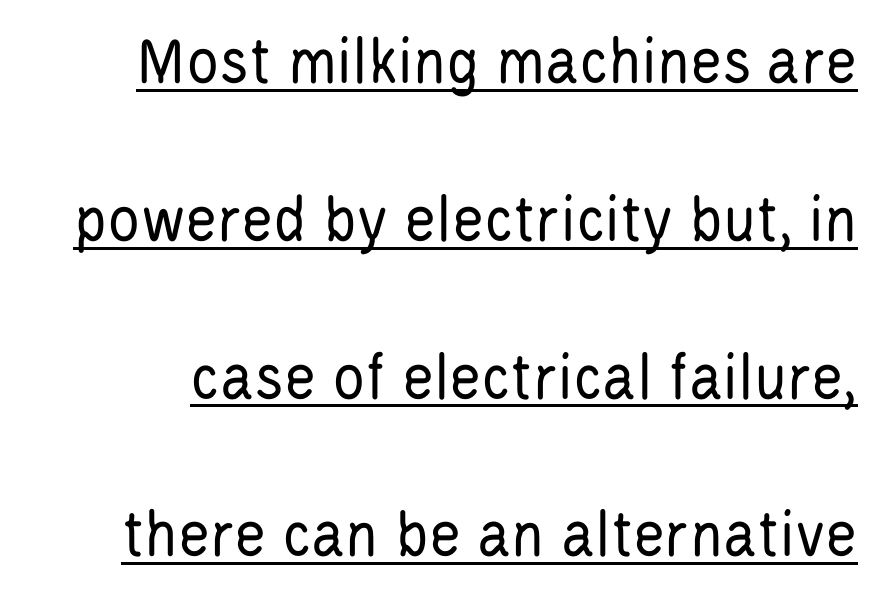
Honestly, the letter spacing is just normal — you wouldn't notice it. The specimen includes a rule beneath the text block's lines. The passage shown is typed in a proportional face where columns would drift. Honestly, the rows look like they've been pulled way apart. Type style note: lacks serifs. A light-to-regular cut is what we see here.
